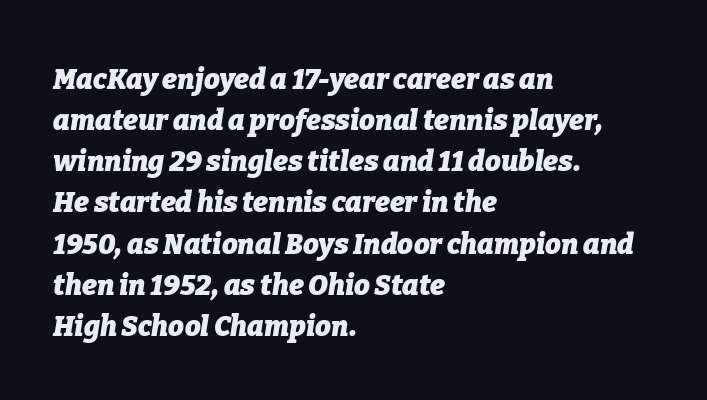
Q: Is the text bold? A: Yes.
Q: Is the text italic (slanted)? A: Yes, it leans right by about 9 degrees.
Q: Is the text underlined? A: No.
Q: How is the paragraph aligned? A: Left-aligned.
Q: Is the spacing between letters normal or unusually wide? A: Normal.
Q: Is the spacing between lines tight, normal or loose? A: Normal.
Q: Width (condensed, normal, or wide)? A: Normal.
Q: Stroke contrast? A: Low.
Q: x-height? A: Medium.
Q: Monospaced? A: No.
